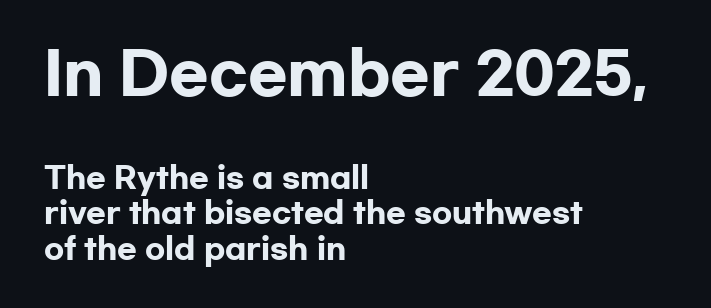
Letterform terminals end flat and unadorned throughout the passage. In this sample the first text group is rendered at the bigger scale. The gap between lines stays unmarked. Which margin do the lines hug? The left one — the right edge is uneven. Glyph-to-glyph distance matches everyday printed text.
